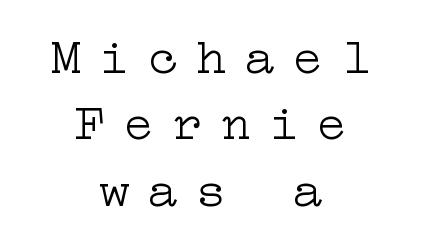
Stroke mass is kept to a normal reading level or below. Letter spacing: wide. Unlike a clean sans, this face finishes its strokes with serifs. This sample is center-justified, so both line endings float freely. The space directly below the letters is spotless. Rendered with straight, roman letterforms.
